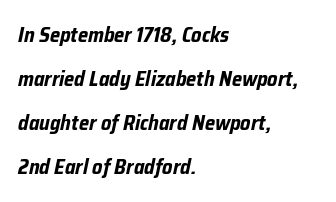
The image shows 21 px bold type, italic (leaning right); set left-aligned, loose line spacing (2.09x), normal letter spacing, not underlined.
